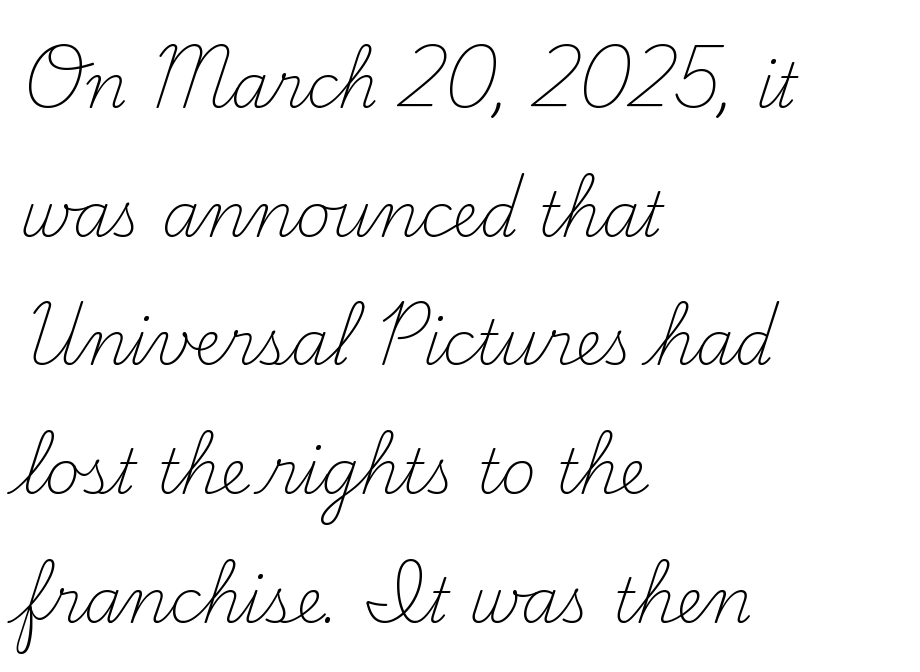
The image shows 61 px light type; set left-aligned, loose line spacing (2.11x), normal letter spacing, not underlined; medium stroke contrast and a small x-height.
